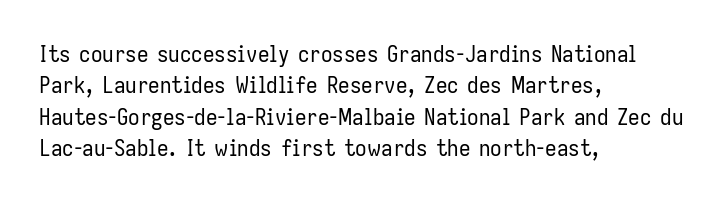
Q: Is the text bold? A: No.
Q: Is the text italic (slanted)? A: No, it is upright.
Q: Is the text underlined? A: No.
Q: How is the paragraph aligned? A: Left-aligned.
Q: Is the spacing between letters normal or unusually wide? A: Normal.
Q: Is the spacing between lines tight, normal or loose? A: Normal.
